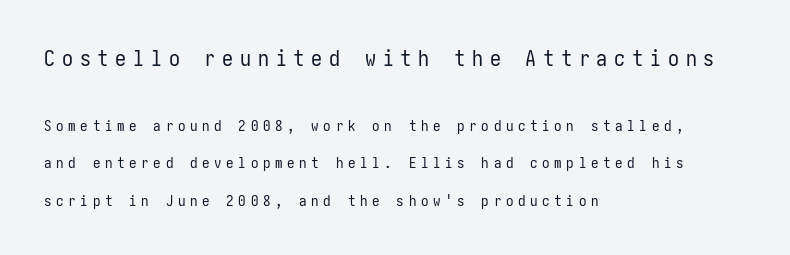
{"italic": "no", "bold": "no", "underline": "no", "align": "left", "line_spacing": "loose", "line_spacing_ratio": 2.48, "letter_spacing": "wide", "letter_spacing_em": 0.31, "larger_block": "first", "size_ratio": 1.47, "glyph_px": 22}
